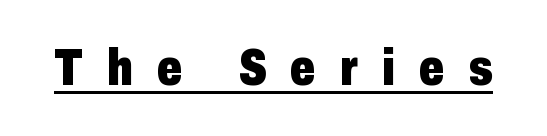
Q: Is the text bold? A: Yes.
Q: Is the text italic (slanted)? A: No, it is upright.
Q: Is the typeface a serif or a sans-serif typeface? A: Sans-serif.
Q: Is the text underlined? A: Yes.
Q: Is the spacing between letters normal or unusually wide? A: Unusually wide.
Q: Width (condensed, normal, or wide)? A: Condensed.
Q: Stroke contrast? A: Low.
Q: x-height? A: Medium.
Q: Monospaced? A: No.
